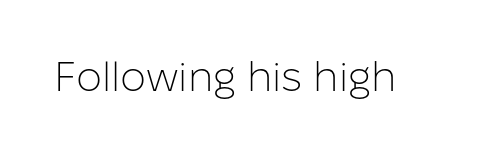
{"serif": "no", "italic": "no", "bold": "no", "weight": "light", "width": "normal", "stroke_contrast": "low", "x_height": "medium", "monospaced": "no", "underline": "no", "letter_spacing": "normal", "letter_spacing_em": 0.0, "glyph_px": 41}
